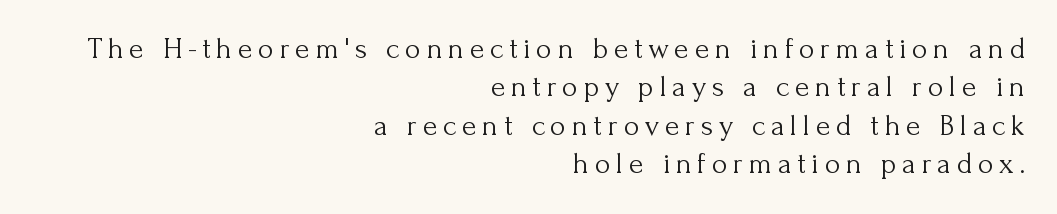
{"serif": "yes", "italic": "no", "bold": "no", "weight": "light", "width": "normal", "stroke_contrast": "medium", "x_height": "small", "monospaced": "no", "underline": "no", "align": "right", "line_spacing": "normal", "line_spacing_ratio": 1.28, "glyph_px": 30}
